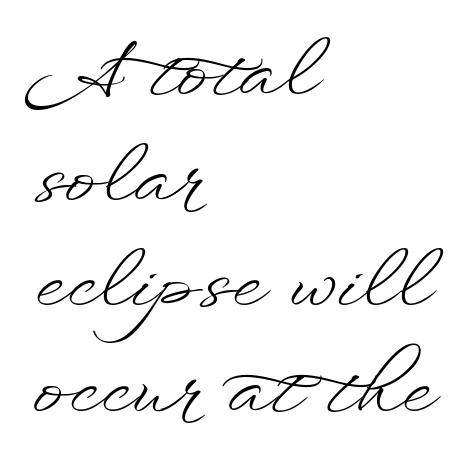
{"bold": "no", "weight": "light", "width": "wide", "stroke_contrast": "low", "x_height": "small", "monospaced": "no", "underline": "no", "align": "left", "line_spacing": "normal", "line_spacing_ratio": 1.39, "letter_spacing": "normal", "letter_spacing_em": 0.0, "glyph_px": 76}
